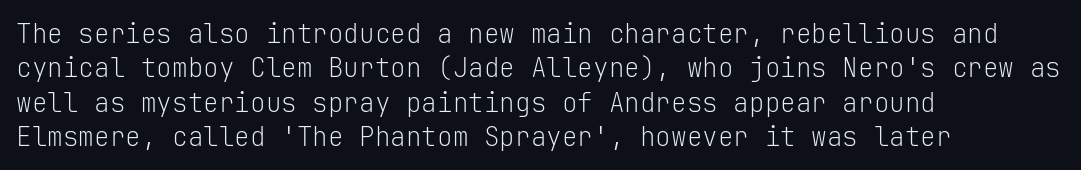
{"italic": "no", "bold": "no", "underline": "no", "align": "left", "line_spacing": "normal", "line_spacing_ratio": 1.32, "letter_spacing": "normal", "letter_spacing_em": 0.0, "glyph_px": 26}
